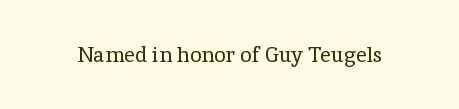
The image shows 21 px text type, upright; set normal letter spacing, not underlined.
